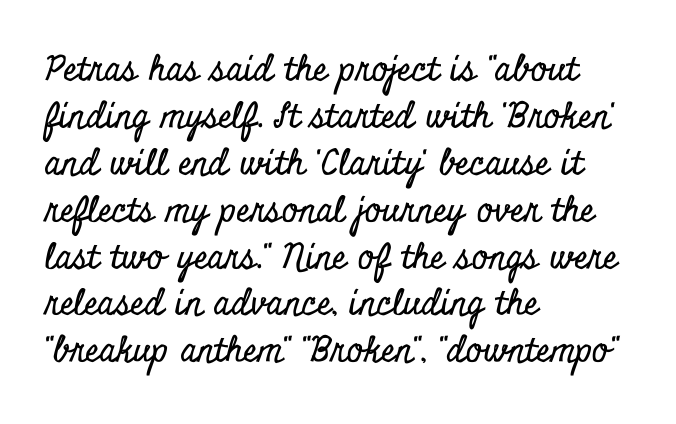
The image shows 35 px condensed serif type; set left-aligned, normal line spacing (1.34x), normal letter spacing, not underlined; low stroke contrast and a small x-height.
